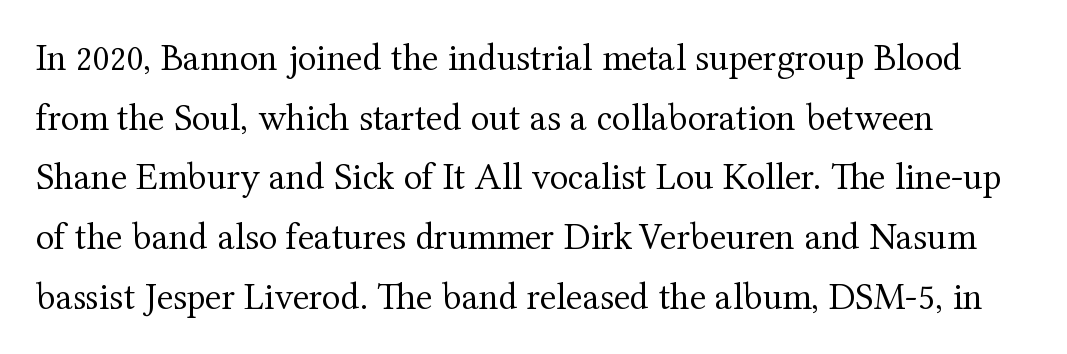
The image shows 38 px regular-weight serif type, upright; set normal line spacing (1.57x), normal letter spacing, not underlined; medium stroke contrast and a medium x-height.
